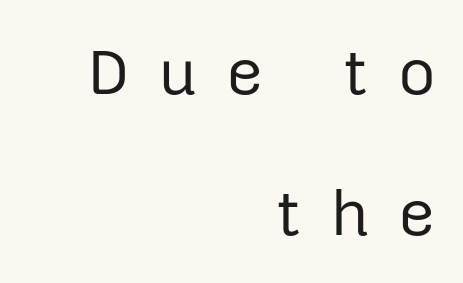
{"serif": "no", "italic": "no", "bold": "no", "weight": "regular", "width": "normal", "stroke_contrast": "low", "x_height": "medium", "monospaced": "no", "underline": "no", "align": "right", "line_spacing": "loose", "line_spacing_ratio": 2.17, "letter_spacing": "wide", "letter_spacing_em": 0.45, "glyph_px": 65}
